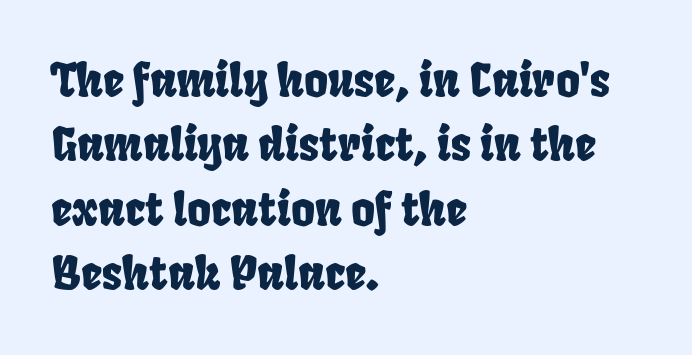
The image shows 46 px condensed sans-serif type; set left-aligned, normal line spacing (1.4x), normal letter spacing, not underlined; low stroke contrast and a large x-height.
